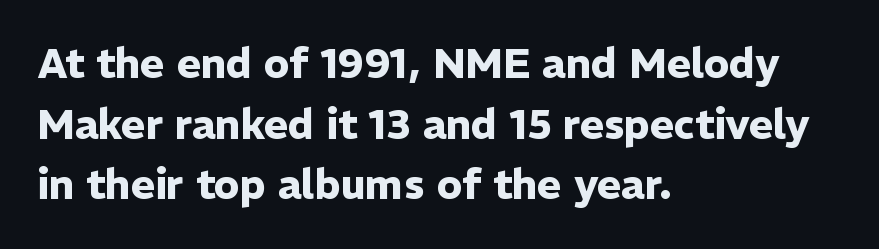
The rendering uses a bold face; every stroke is thick and dark. Proportional: the letters do not fall into vertical columns. The tracking reads as untouched default to a designer's eye. Compared with a centered layout, this one pins lines to the left instead. Serifs: no, the terminals of the letterforms are clean.
